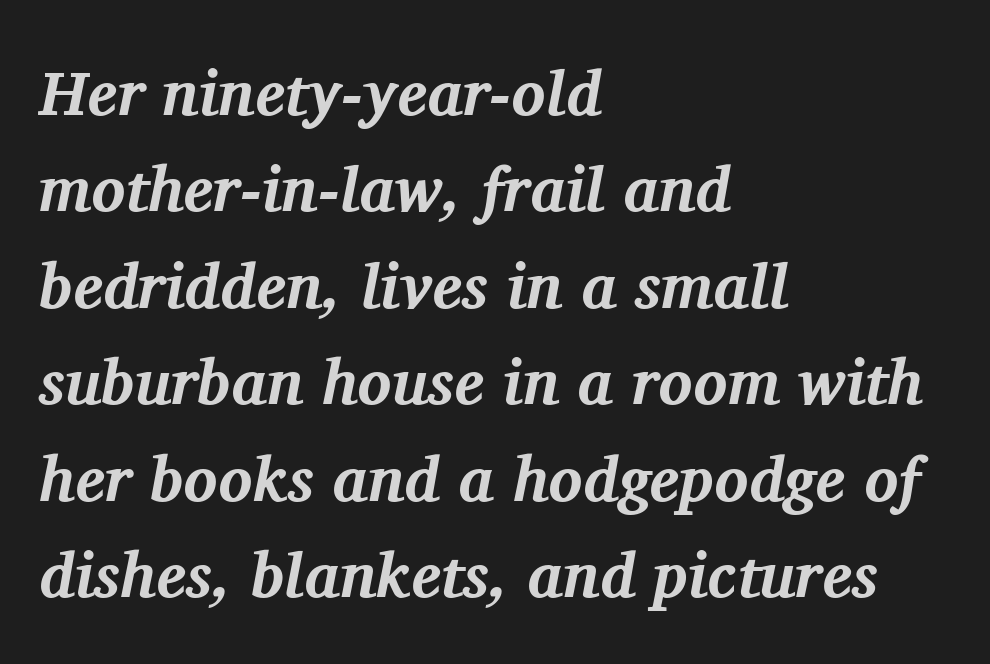
{"serif": "yes", "italic": "yes", "lean": "right", "slant_degrees": 11, "bold": "yes", "weight": "bold", "width": "normal", "stroke_contrast": "medium", "x_height": "medium", "monospaced": "no", "underline": "no", "align": "left", "line_spacing": "normal", "line_spacing_ratio": 1.53, "letter_spacing": "normal", "letter_spacing_em": 0.0, "glyph_px": 63}
